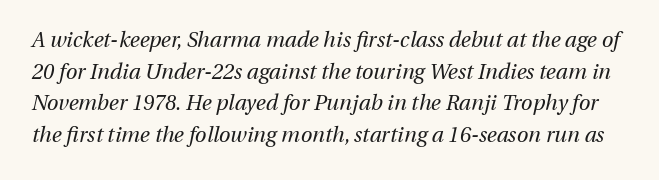
The image shows 21 px text type, italic (leaning right); set normal line spacing (1.51x), normal letter spacing, not underlined.
